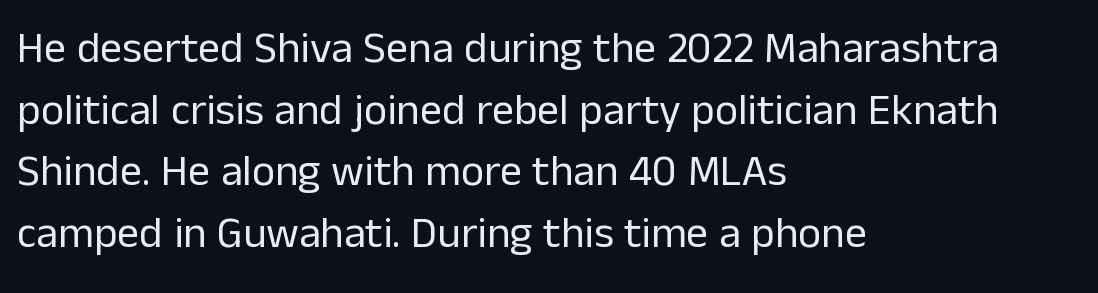
The line texture is even and compact thanks to regular tracking. Ink coverage per letter is moderate at most. This sample keeps an unexceptional amount of space between lines. Type style note: lacks serifs. Line beginnings align vertically; line endings do not.
